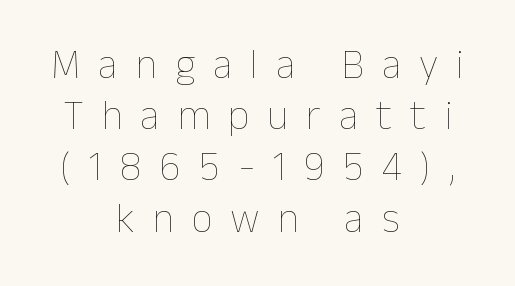
The image shows 41 px thin type, upright; set centered, normal line spacing (1.25x), unusually wide letter spacing (+0.44 em), not underlined; low stroke contrast and a medium x-height.
